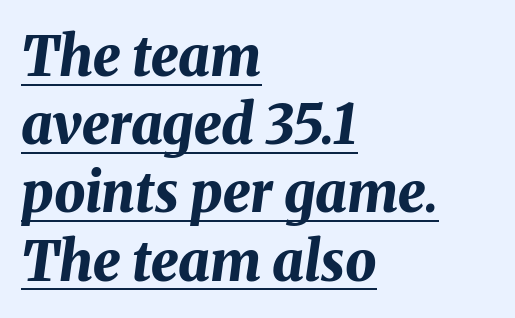
The image shows 55 px bold type, italic (leaning right); set left-aligned, line spacing 1.24x, normal letter spacing, underlined; medium stroke contrast and a medium x-height.
